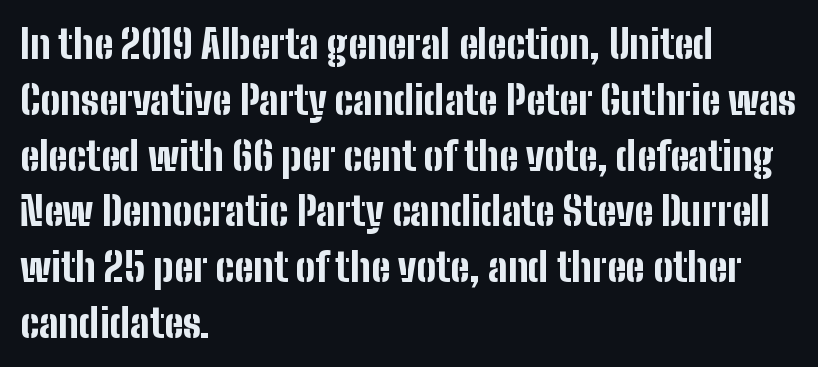
{"serif": "no", "italic": "no", "bold": "yes", "weight": "bold", "width": "condensed", "stroke_contrast": "low", "x_height": "medium", "monospaced": "no", "underline": "no", "align": "left", "line_spacing": "normal", "line_spacing_ratio": 1.43, "letter_spacing": "normal", "letter_spacing_em": 0.0, "glyph_px": 39}
